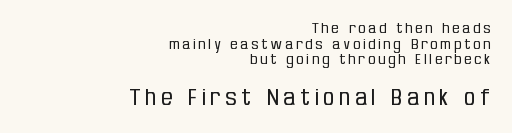
The image shows 22 px text type, upright; set right-aligned, tight line spacing (1.12x), unusually wide letter spacing (+0.22 em), not underlined; the second (bottom) block is 1.57x larger.
